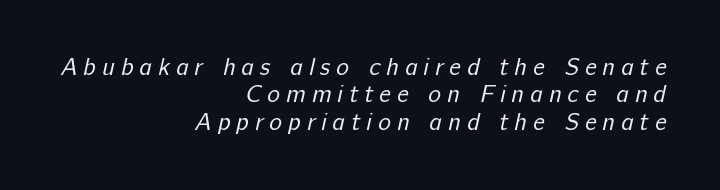
Horizontal alignment here is rightward, an uncommon choice for prose. Just letters on the line, the space beneath them empty. Baseline-to-baseline distance is barely more than the letter height. No extra ink here — the face is not bold.
